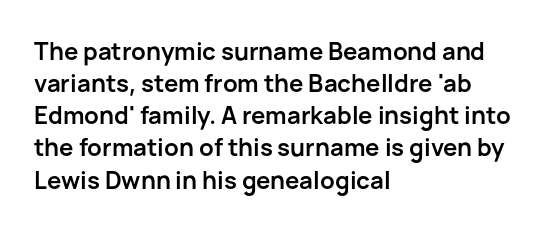
Heavy-handed strokes throughout: this text is bold. Ordinary non-slanted type is in use. The text block is weighted toward the left margin, trailing off unevenly rightward. Students, observe: this is what conventionally led text looks like. Students, note that the glyphs here touch the page at normal intervals. The words here are not underlined.
